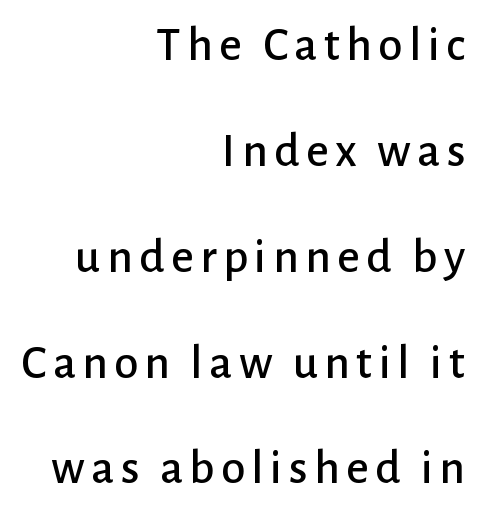
{"serif": "no", "italic": "no", "width": "normal", "stroke_contrast": "low", "x_height": "medium", "monospaced": "no", "underline": "no", "align": "right", "line_spacing": "loose", "line_spacing_ratio": 2.16, "glyph_px": 49}
